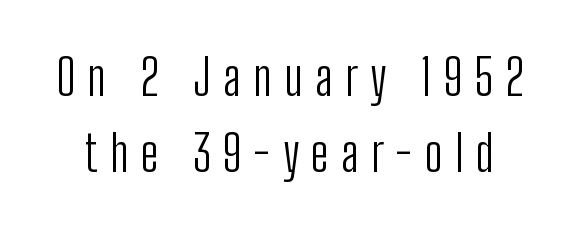
The image shows 49 px light, condensed sans-serif type, upright; set normal line spacing (1.56x), unusually wide letter spacing (+0.25 em), not underlined; low stroke contrast and a medium x-height.
